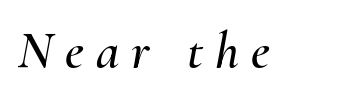
The image shows 53 px text type, italic (leaning right); set unusually wide letter spacing (+0.23 em), not underlined; medium stroke contrast and a small x-height.
